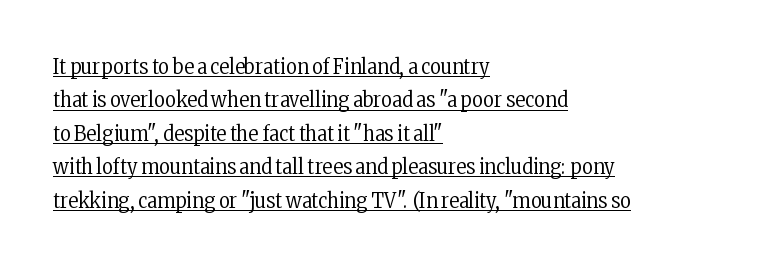
Q: Is the text bold? A: No.
Q: Is the text italic (slanted)? A: No, it is upright.
Q: Is the text underlined? A: Yes.
Q: How is the paragraph aligned? A: Left-aligned.
Q: Is the spacing between letters normal or unusually wide? A: Normal.
Q: Is the spacing between lines tight, normal or loose? A: Normal.
